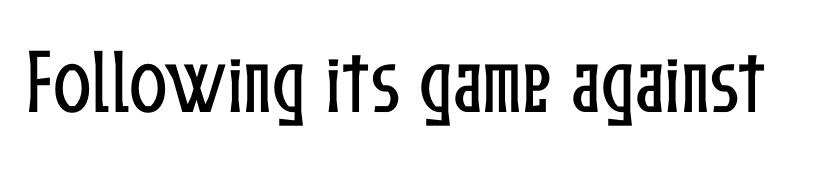
{"italic": "no", "width": "condensed", "stroke_contrast": "low", "x_height": "medium", "monospaced": "no", "underline": "no", "letter_spacing": "normal", "letter_spacing_em": 0.0, "glyph_px": 71}
